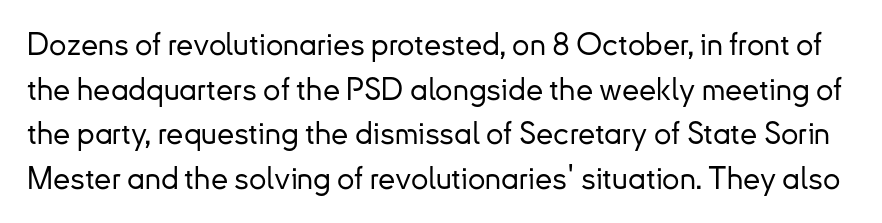
The face used here is a sans, in the tradition of grotesques and geometrics. This is the regular roman posture of the typeface. Leading: standard. Words appear dense and cohesive because spacing is normal. Letters rest on an invisible, unmarked baseline.
